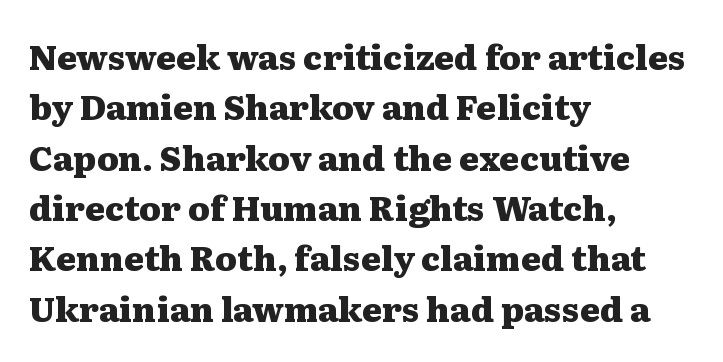
Q: Is the text bold? A: Yes.
Q: Is the text italic (slanted)? A: No, it is upright.
Q: Is the typeface a serif or a sans-serif typeface? A: Serif.
Q: Is the text underlined? A: No.
Q: How is the paragraph aligned? A: Left-aligned.
Q: Is the spacing between letters normal or unusually wide? A: Normal.
Q: Is the spacing between lines tight, normal or loose? A: Normal.
Q: Width (condensed, normal, or wide)? A: Wide.
Q: Stroke contrast? A: Medium.
Q: x-height? A: Medium.
Q: Monospaced? A: No.
